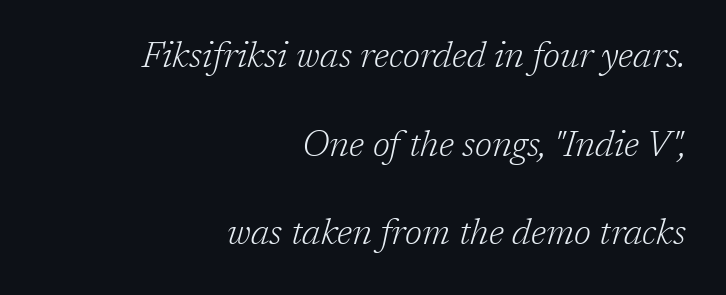
{"serif": "yes", "italic": "yes", "lean": "right", "slant_degrees": 17, "bold": "no", "weight": "light", "width": "normal", "stroke_contrast": "low", "x_height": "medium", "monospaced": "no", "underline": "no", "align": "right", "line_spacing": "loose", "line_spacing_ratio": 2.46, "letter_spacing": "normal", "letter_spacing_em": 0.0, "glyph_px": 36}
